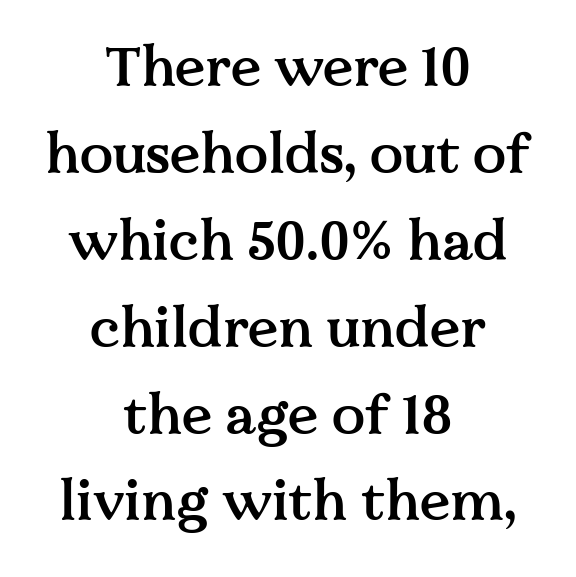
{"serif": "yes", "italic": "no", "bold": "semi", "weight": "semibold", "width": "normal", "stroke_contrast": "medium", "x_height": "medium", "monospaced": "no", "underline": "no", "align": "center", "line_spacing": "normal", "line_spacing_ratio": 1.58, "letter_spacing": "normal", "letter_spacing_em": 0.0, "glyph_px": 55}
